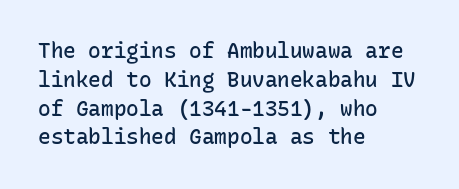
{"italic": "no", "bold": "semi", "underline": "no", "align": "left", "line_spacing": "normal", "line_spacing_ratio": 1.37, "letter_spacing": "normal", "letter_spacing_em": 0.0, "glyph_px": 21}
